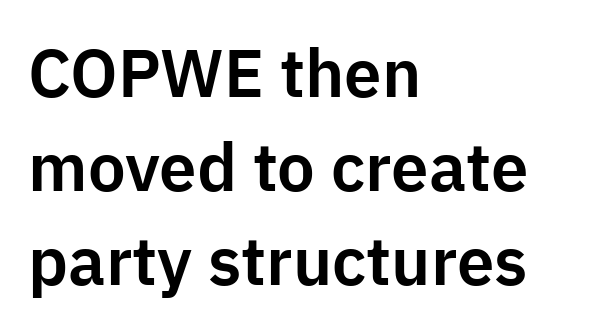
{"serif": "no", "italic": "no", "width": "normal", "stroke_contrast": "low", "x_height": "medium", "monospaced": "no", "underline": "no", "align": "left", "line_spacing": "normal", "line_spacing_ratio": 1.4, "letter_spacing": "normal", "letter_spacing_em": 0.0, "glyph_px": 67}
